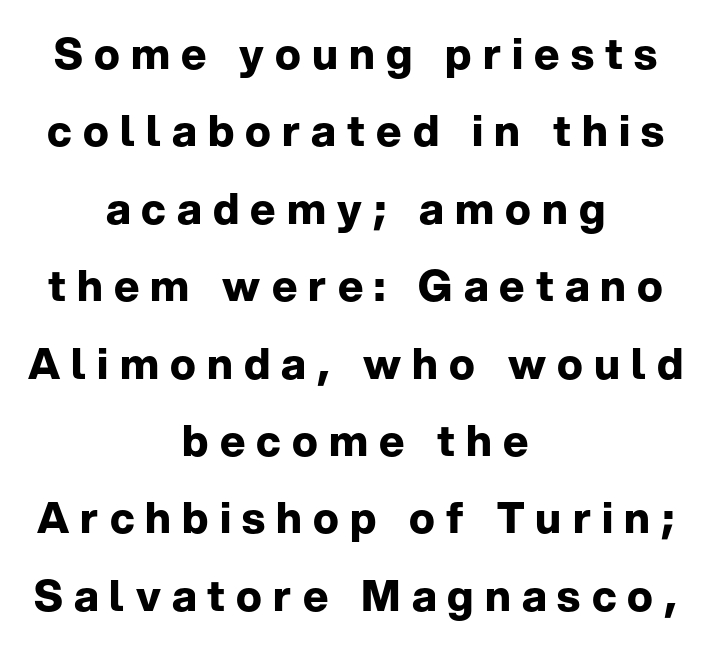
Every row of glyphs is offset so its center matches the block's center. The axis of the letterforms is exactly vertical. Spacing verdict: proportional, widths tailored to each character. The font is running at its bold setting.
